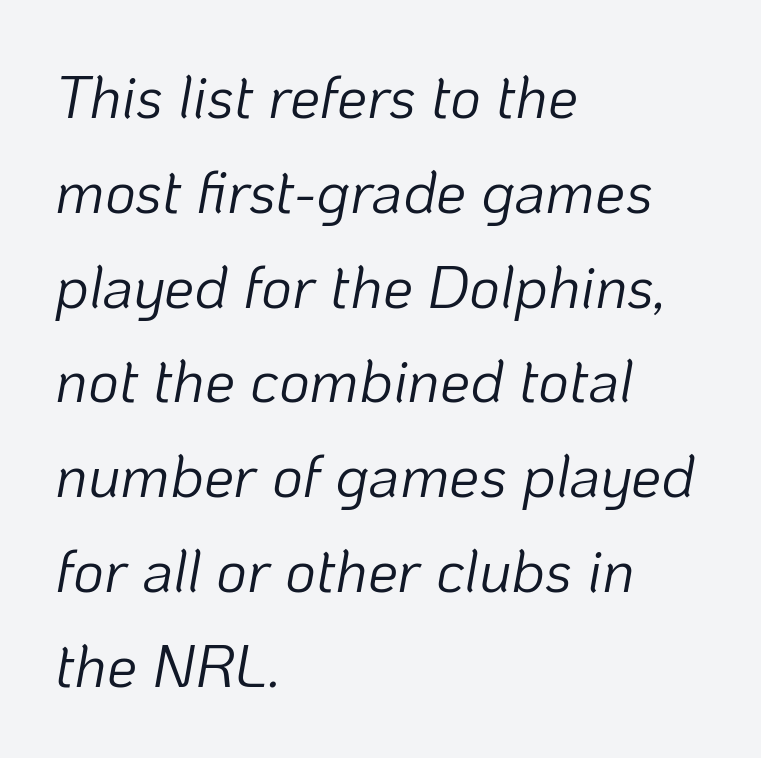
Q: Is the text bold? A: No.
Q: Is the text italic (slanted)? A: Yes, it leans right by about 10 degrees.
Q: Is the text underlined? A: No.
Q: How is the paragraph aligned? A: Left-aligned.
Q: Is the spacing between letters normal or unusually wide? A: Normal.
Q: Is the spacing between lines tight, normal or loose? A: Normal.
Q: Width (condensed, normal, or wide)? A: Normal.
Q: Stroke contrast? A: Low.
Q: x-height? A: Medium.
Q: Monospaced? A: No.
